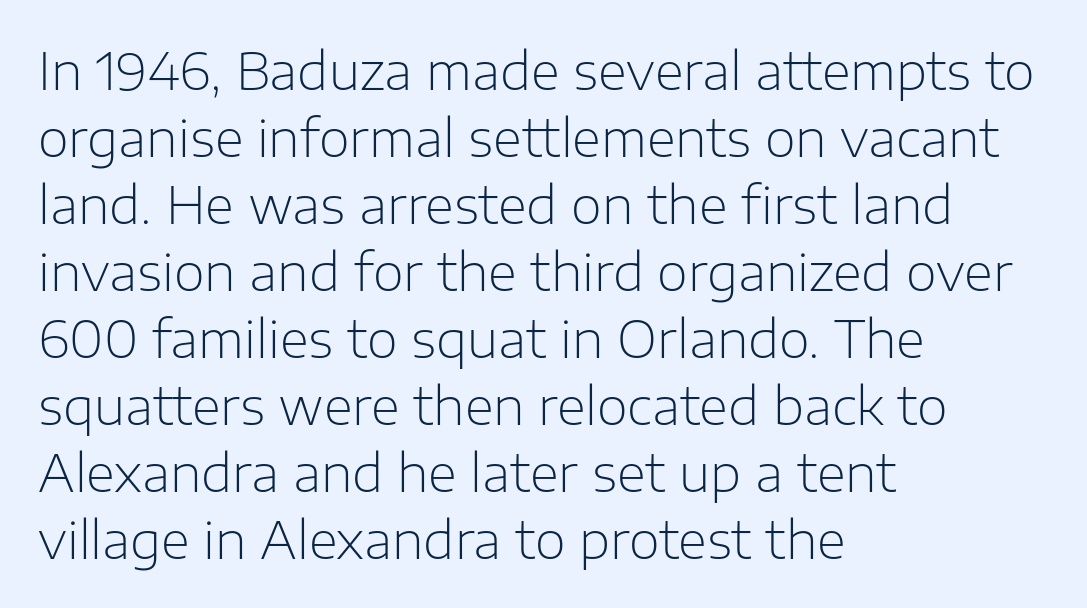
Q: Is the text bold? A: No.
Q: Is the text italic (slanted)? A: No, it is upright.
Q: Is the typeface a serif or a sans-serif typeface? A: Sans-serif.
Q: Is the text underlined? A: No.
Q: How is the paragraph aligned? A: Left-aligned.
Q: Is the spacing between letters normal or unusually wide? A: Normal.
Q: Is the spacing between lines tight, normal or loose? A: Normal.
Q: Width (condensed, normal, or wide)? A: Normal.
Q: Stroke contrast? A: Low.
Q: x-height? A: Medium.
Q: Monospaced? A: No.
